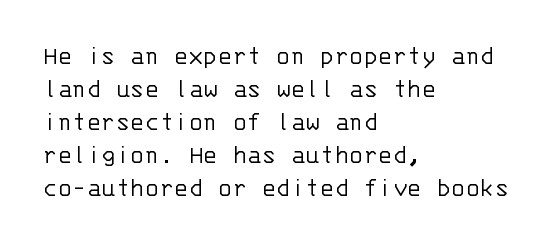
The image shows 27 px text type, upright; set left-aligned, line spacing 1.22x, normal letter spacing, not underlined.
